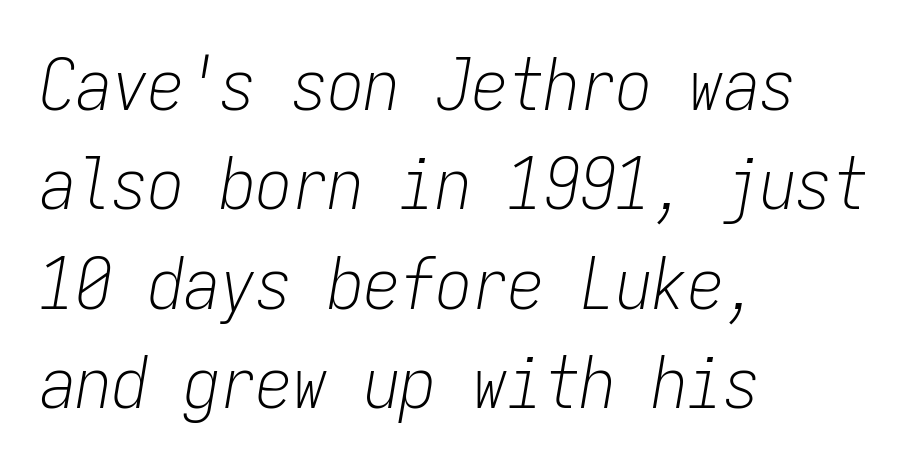
Q: Is the text bold? A: No.
Q: Is the text italic (slanted)? A: Yes, it leans right by about 9 degrees.
Q: Is the text underlined? A: No.
Q: How is the paragraph aligned? A: Left-aligned.
Q: Is the spacing between letters normal or unusually wide? A: Normal.
Q: Is the spacing between lines tight, normal or loose? A: Normal.
Q: Width (condensed, normal, or wide)? A: Condensed.
Q: Stroke contrast? A: Low.
Q: x-height? A: Medium.
Q: Monospaced? A: Yes.
